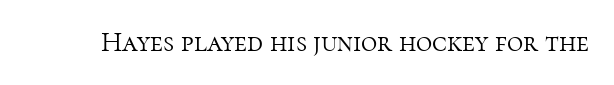
The image shows 28 px light serif type, upright; set normal letter spacing, not underlined; high stroke contrast and a medium x-height.
